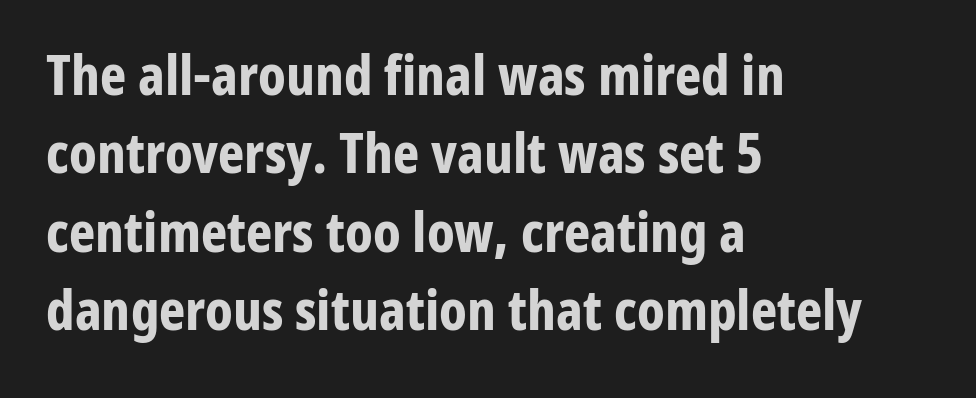
{"serif": "no", "italic": "no", "bold": "yes", "weight": "bold", "width": "condensed", "stroke_contrast": "low", "x_height": "medium", "monospaced": "no", "underline": "no", "align": "left", "line_spacing": "normal", "line_spacing_ratio": 1.4, "letter_spacing": "normal", "letter_spacing_em": 0.0, "glyph_px": 56}
